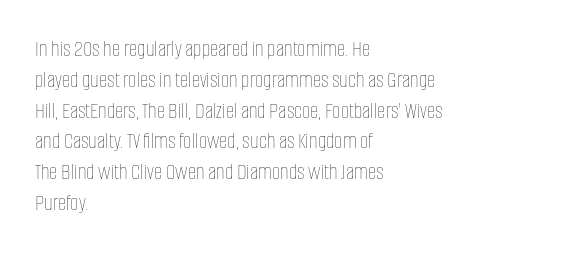
Q: Is the text bold? A: No.
Q: Is the text italic (slanted)? A: No, it is upright.
Q: Is the text underlined? A: No.
Q: How is the paragraph aligned? A: Left-aligned.
Q: Is the spacing between letters normal or unusually wide? A: Normal.
Q: Is the spacing between lines tight, normal or loose? A: Normal.
